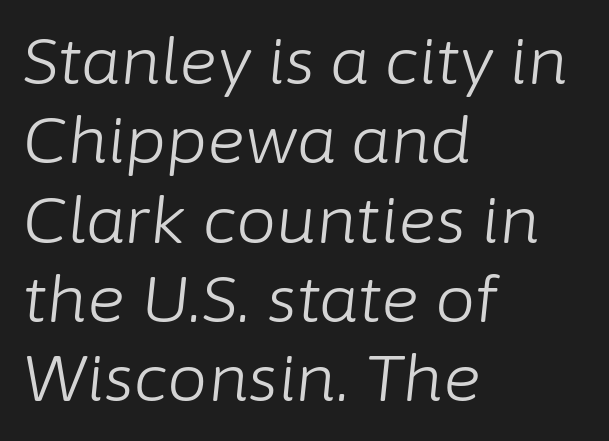
Q: Is the text bold? A: No.
Q: Is the text italic (slanted)? A: Yes, it leans right by about 6 degrees.
Q: Is the text underlined? A: No.
Q: How is the paragraph aligned? A: Left-aligned.
Q: Is the spacing between letters normal or unusually wide? A: Normal.
Q: Width (condensed, normal, or wide)? A: Normal.
Q: Stroke contrast? A: Low.
Q: x-height? A: Medium.
Q: Monospaced? A: No.
